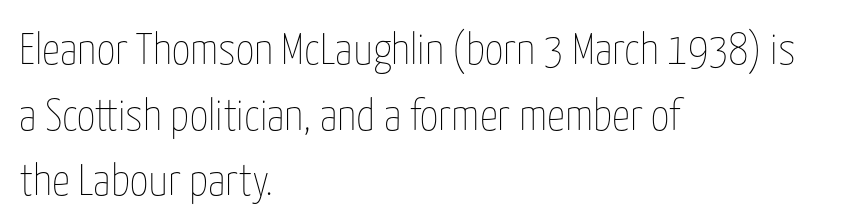
The image shows 45 px thin, condensed type, upright; set left-aligned, normal line spacing (1.46x), normal letter spacing, not underlined; low stroke contrast and a medium x-height.
